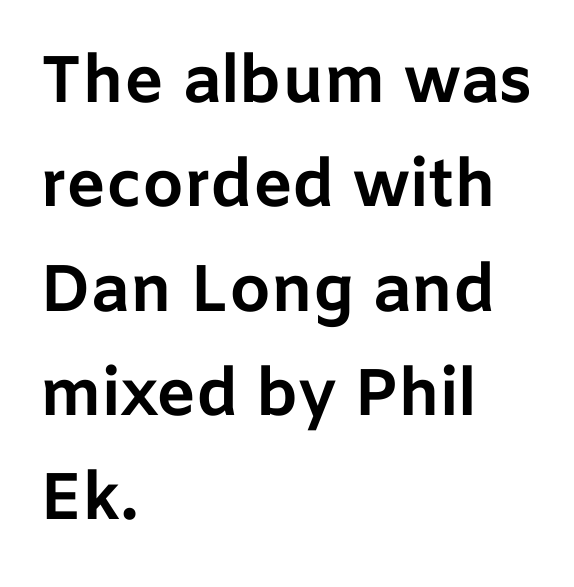
The image shows 66 px bold sans-serif type, upright; set left-aligned, normal line spacing (1.58x), normal letter spacing, not underlined; low stroke contrast and a medium x-height.
